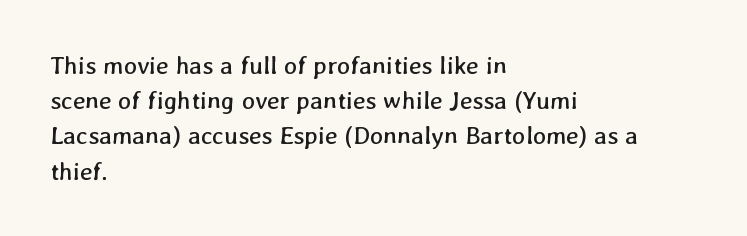
Q: Is the text bold? A: No.
Q: Is the text underlined? A: No.
Q: How is the paragraph aligned? A: Left-aligned.
Q: Is the spacing between letters normal or unusually wide? A: Normal.
Q: Is the spacing between lines tight, normal or loose? A: Normal.
